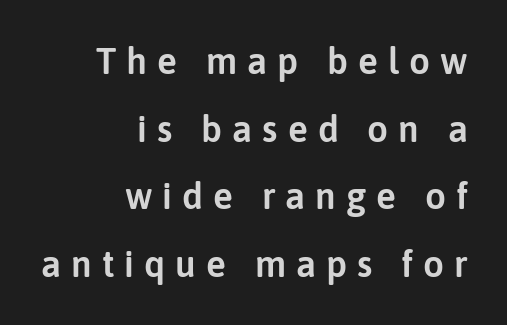
The baseline area is clear. Is the block centered? No — it sits flush against the right margin. Is there any slant? The stems are plumb. Proportional: the letters do not fall into vertical columns. The rendering shows plain stroke endings on the letterforms — a sans-serif design. Here the glyphs are tracked loosely, breaking word shapes into spaced letters.
